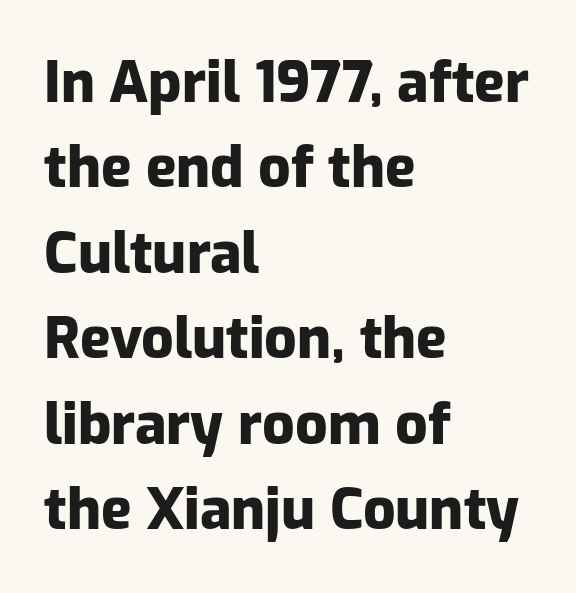
Notice how descenders clear the ascenders below comfortably — that's standard leading. A typesetter would call this proportional, since set widths differ per character. How are the letters spaced? Ordinarily, with no added tracking. The passage shown is not underscored anywhere. The ragged edge is on the right, which tells us the setting is flush left. Heavy, bold letterforms.
